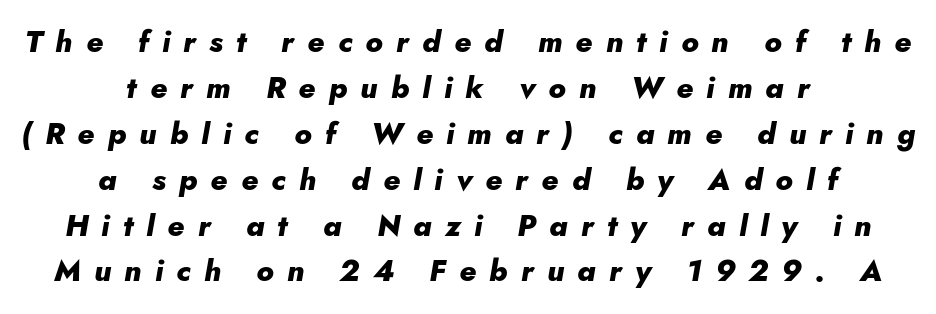
Q: Is the text bold? A: Yes.
Q: Is the text italic (slanted)? A: Yes, it leans right by about 10 degrees.
Q: Is the text underlined? A: No.
Q: How is the paragraph aligned? A: Centered.
Q: Is the spacing between letters normal or unusually wide? A: Unusually wide.
Q: Is the spacing between lines tight, normal or loose? A: Normal.
Q: Width (condensed, normal, or wide)? A: Normal.
Q: Stroke contrast? A: Low.
Q: x-height? A: Small.
Q: Monospaced? A: No.
